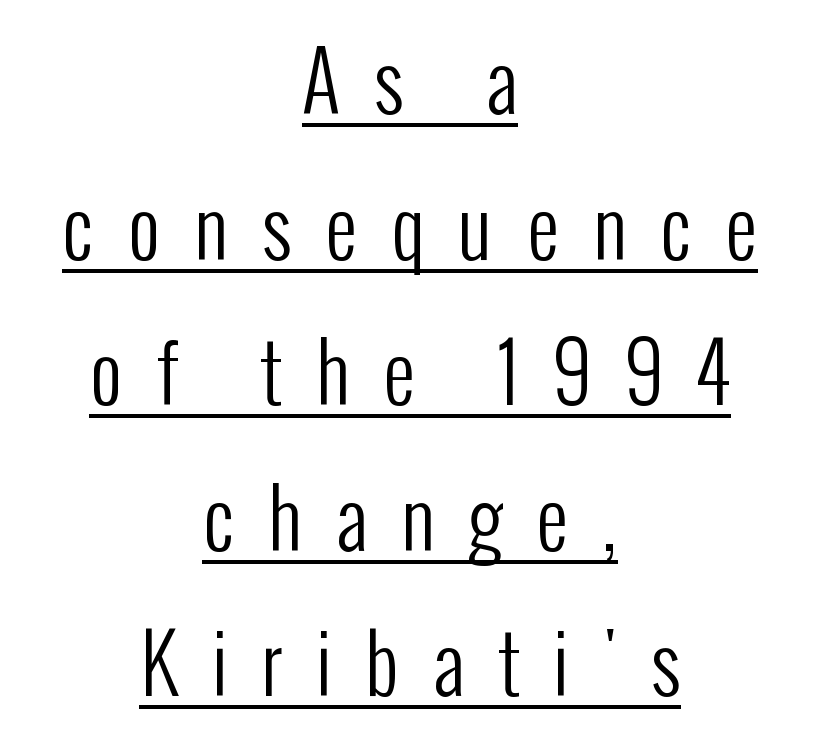
{"serif": "no", "italic": "no", "bold": "no", "weight": "regular", "width": "condensed", "stroke_contrast": "low", "x_height": "medium", "monospaced": "no", "underline": "yes", "align": "center", "line_spacing_ratio": 1.82, "letter_spacing": "wide", "letter_spacing_em": 0.42, "glyph_px": 80}
